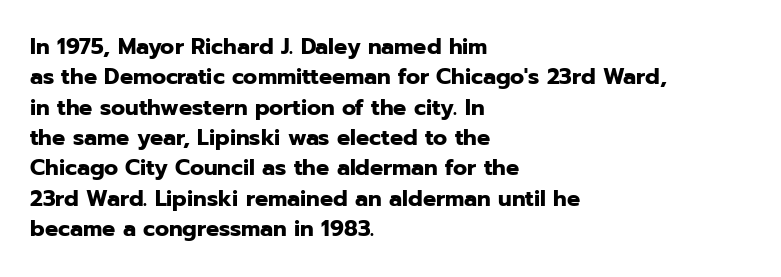
The image shows 22 px bold type, upright; set left-aligned, normal line spacing (1.38x), normal letter spacing, not underlined.
